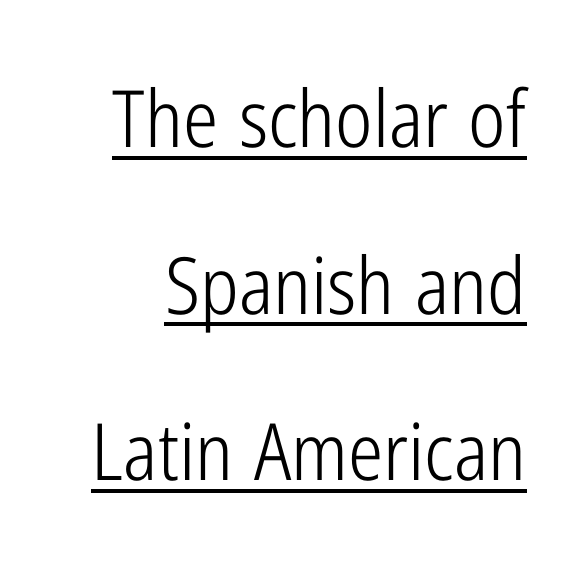
These lines are rendered in a variable-pitch font. A great deal of white space separates one row of letters from the next. Has an underline been added? It has. This sample uses a sans-serif face.
